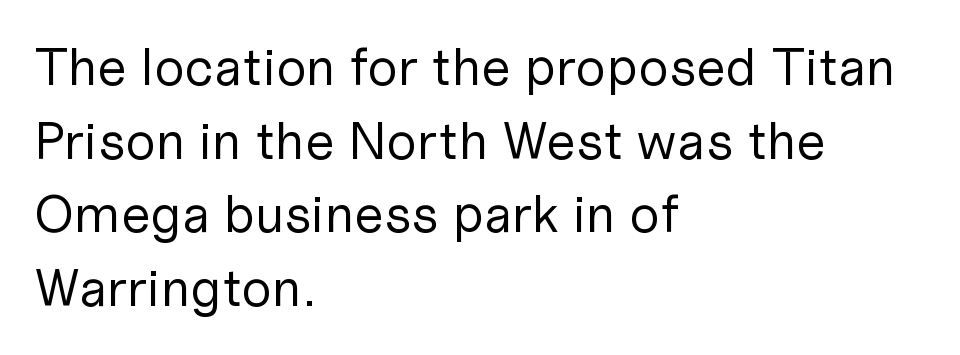
The image shows 53 px regular-weight sans-serif type, upright; set left-aligned, normal line spacing (1.39x), normal letter spacing, not underlined; low stroke contrast and a medium x-height.
